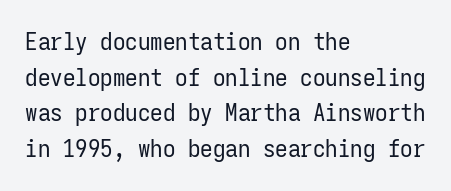
The image shows 25 px text type, upright; set left-aligned, normal line spacing (1.43x), normal letter spacing, not underlined.
